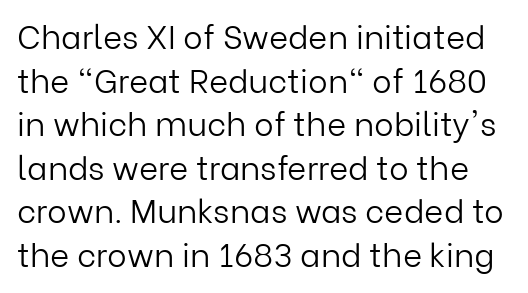
Q: Is the text bold? A: No.
Q: Is the text italic (slanted)? A: No, it is upright.
Q: Is the typeface a serif or a sans-serif typeface? A: Sans-serif.
Q: Is the text underlined? A: No.
Q: Is the spacing between letters normal or unusually wide? A: Normal.
Q: Is the spacing between lines tight, normal or loose? A: Normal.
Q: Width (condensed, normal, or wide)? A: Normal.
Q: Stroke contrast? A: Low.
Q: x-height? A: Medium.
Q: Monospaced? A: No.
